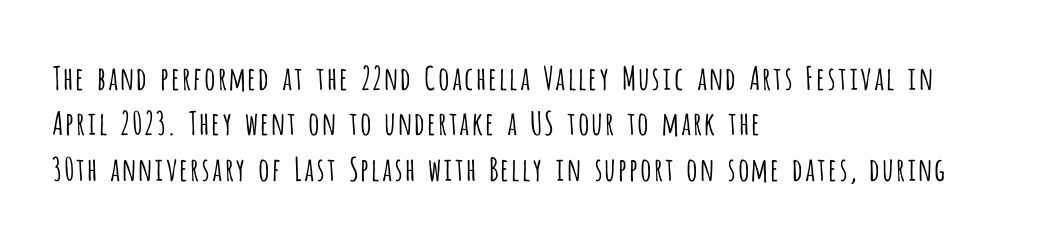
{"serif": "no", "italic": "no", "bold": "no", "weight": "light", "width": "condensed", "stroke_contrast": "low", "x_height": "large", "monospaced": "no", "underline": "no", "align": "left", "line_spacing": "normal", "line_spacing_ratio": 1.42, "letter_spacing": "normal", "letter_spacing_em": 0.0, "glyph_px": 32}
